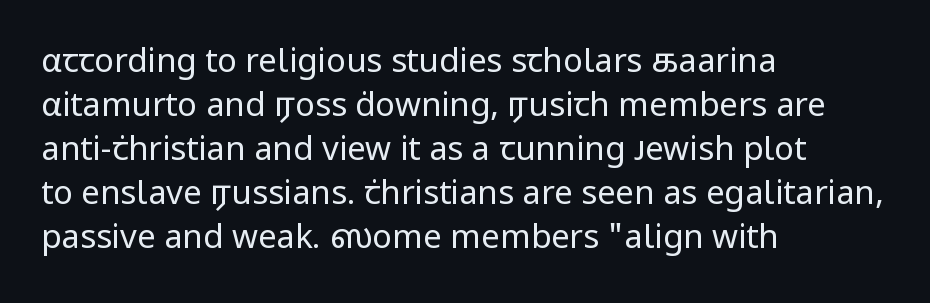
Q: Is the text bold? A: No.
Q: Is the text italic (slanted)? A: No, it is upright.
Q: Is the typeface a serif or a sans-serif typeface? A: Sans-serif.
Q: Is the text underlined? A: No.
Q: How is the paragraph aligned? A: Left-aligned.
Q: Is the spacing between letters normal or unusually wide? A: Normal.
Q: Is the spacing between lines tight, normal or loose? A: Normal.
Q: Width (condensed, normal, or wide)? A: Normal.
Q: Stroke contrast? A: Low.
Q: x-height? A: Medium.
Q: Monospaced? A: No.
